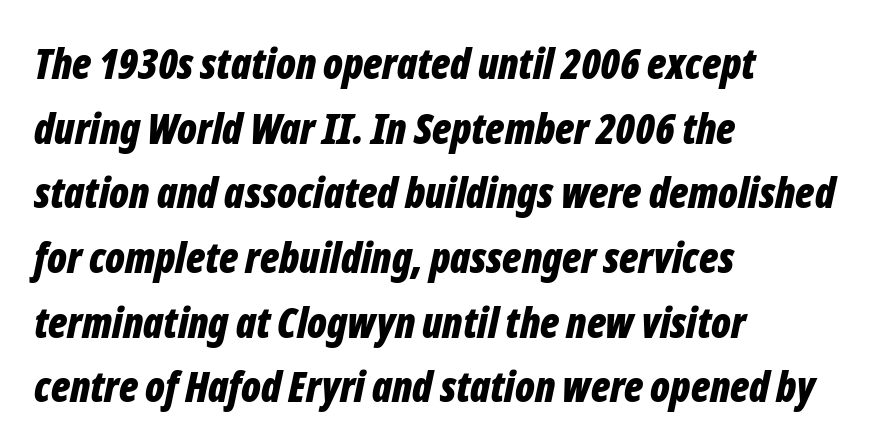
The image shows 42 px bold, condensed type, italic (leaning right); set left-aligned, normal line spacing (1.54x), normal letter spacing, not underlined; low stroke contrast and a medium x-height.
